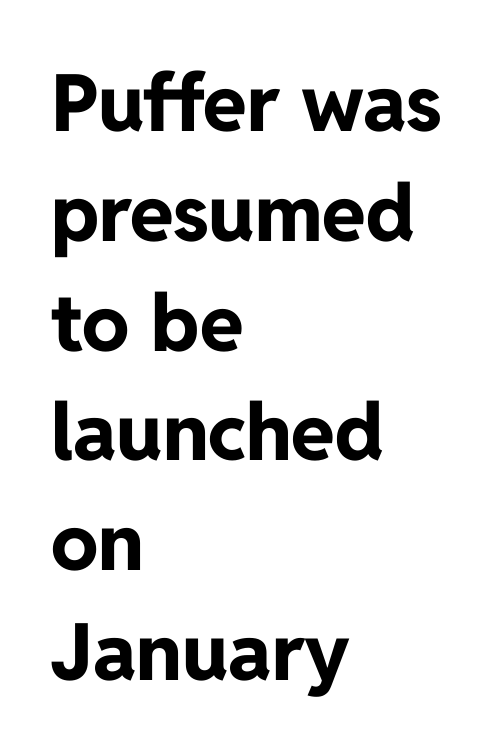
{"serif": "no", "italic": "no", "bold": "yes", "weight": "bold", "width": "normal", "stroke_contrast": "low", "x_height": "medium", "monospaced": "no", "underline": "no", "align": "left", "line_spacing": "normal", "line_spacing_ratio": 1.39, "letter_spacing": "normal", "letter_spacing_em": 0.0, "glyph_px": 79}
